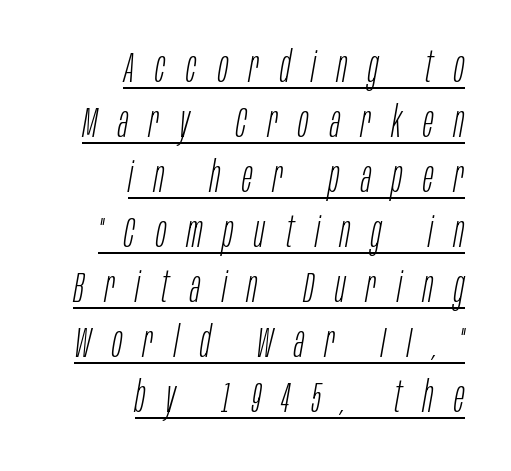
Varying glyph widths throughout — classic text-font behaviour. The face looks like a standard text weight, possibly lighter. The lettering tilts uniformly, giving the passage an italic look. How would I describe the line gaps? Plain and ordinary. Compared with typical body copy, the letter spacing here is much looser.
